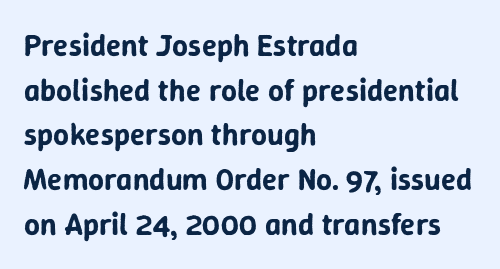
Q: Is the text italic (slanted)? A: No, it is upright.
Q: Is the typeface a serif or a sans-serif typeface? A: Sans-serif.
Q: Is the text underlined? A: No.
Q: How is the paragraph aligned? A: Left-aligned.
Q: Is the spacing between letters normal or unusually wide? A: Normal.
Q: Is the spacing between lines tight, normal or loose? A: Normal.
Q: Width (condensed, normal, or wide)? A: Normal.
Q: Stroke contrast? A: Low.
Q: x-height? A: Medium.
Q: Monospaced? A: No.
